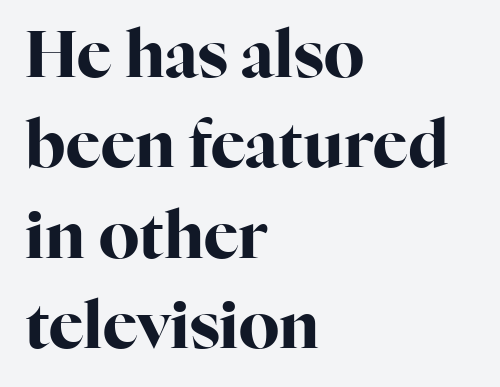
Weight check: bold — yes, fully. Every character sits straight up, as roman type does. The compositor pushed each line to the left boundary. Spacing between characters is what you'd get straight out of the box. The rendering shows small feet on the letterforms — a serif design. Is this a fixed-width face? No — the glyphs have proportional, varying widths.
